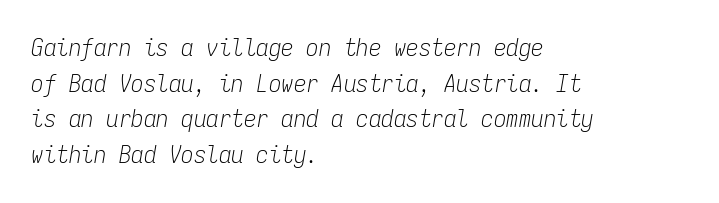
The image shows 25 px text type, italic (leaning right); set left-aligned, normal line spacing (1.43x), normal letter spacing, not underlined.
